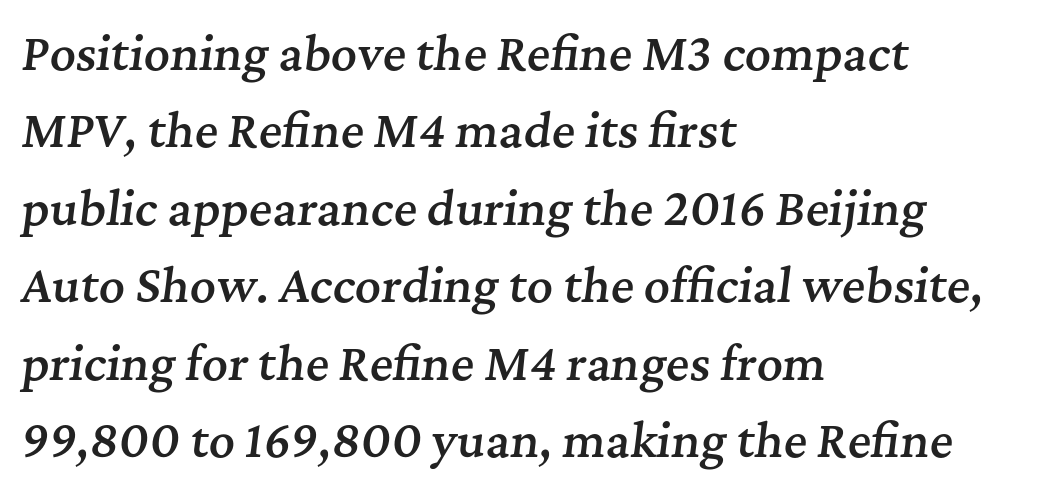
Q: Is the text bold? A: Semi-bold.
Q: Is the text italic (slanted)? A: Yes, it leans right by about 7 degrees.
Q: Is the typeface a serif or a sans-serif typeface? A: Serif.
Q: Is the text underlined? A: No.
Q: How is the paragraph aligned? A: Left-aligned.
Q: Is the spacing between letters normal or unusually wide? A: Normal.
Q: Width (condensed, normal, or wide)? A: Normal.
Q: Stroke contrast? A: Medium.
Q: x-height? A: Medium.
Q: Monospaced? A: No.
